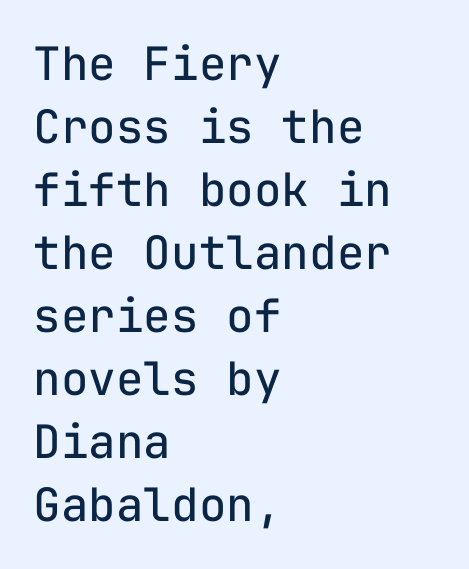
{"serif": "no", "italic": "no", "bold": "no", "weight": "regular", "width": "normal", "stroke_contrast": "low", "x_height": "medium", "monospaced": "yes", "underline": "no", "align": "left", "line_spacing": "normal", "line_spacing_ratio": 1.37, "letter_spacing": "normal", "letter_spacing_em": 0.0, "glyph_px": 46}
